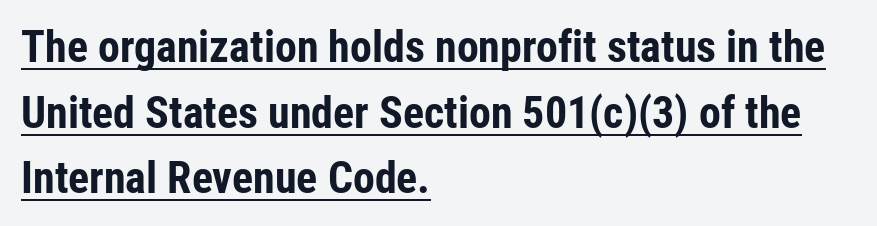
{"serif": "no", "italic": "no", "bold": "yes", "weight": "bold", "width": "condensed", "stroke_contrast": "low", "x_height": "medium", "monospaced": "no", "underline": "yes", "align": "left", "line_spacing": "normal", "line_spacing_ratio": 1.49, "letter_spacing": "normal", "letter_spacing_em": 0.0, "glyph_px": 44}
